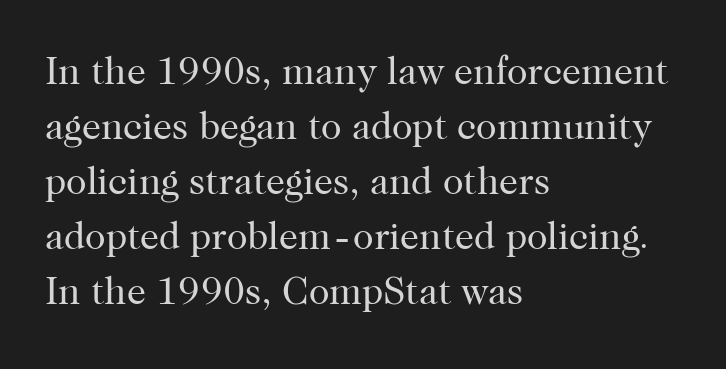
{"serif": "yes", "italic": "no", "bold": "no", "weight": "regular", "width": "normal", "stroke_contrast": "high", "x_height": "medium", "monospaced": "no", "underline": "no", "align": "left", "line_spacing": "normal", "line_spacing_ratio": 1.45, "letter_spacing": "normal", "letter_spacing_em": 0.0, "glyph_px": 38}
